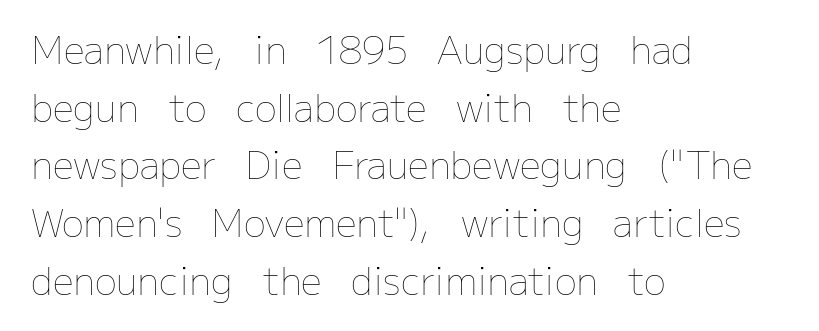
Teacher's note: observe the even left margin — that is flush-left alignment. The glyphs are unaccompanied by any horizontal stroke below them. Rows of type keep a routine distance in the vertical direction. Every stem runs plumb, perpendicular to the baseline. Think of a printed novel: that variable character pitch is what you see here. Stroke thickness stays within the range of a standard reading face or lighter.
